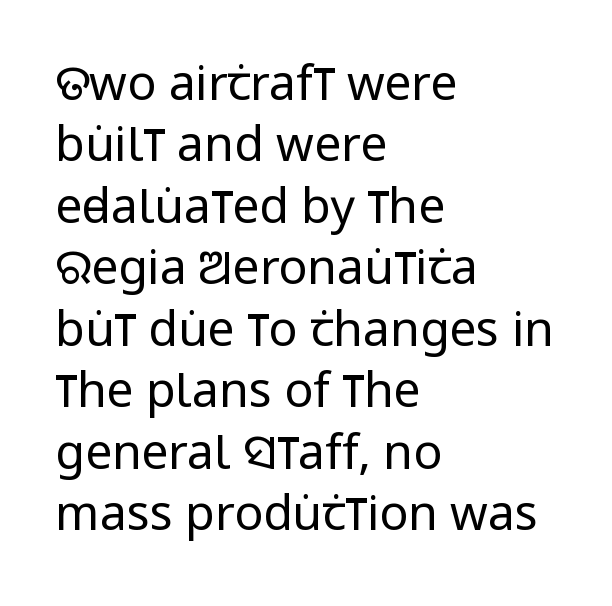
{"serif": "no", "italic": "no", "bold": "no", "weight": "regular", "width": "condensed", "stroke_contrast": "low", "x_height": "large", "monospaced": "no", "underline": "no", "align": "left", "line_spacing": "normal", "line_spacing_ratio": 1.28, "letter_spacing": "normal", "letter_spacing_em": 0.0, "glyph_px": 48}
